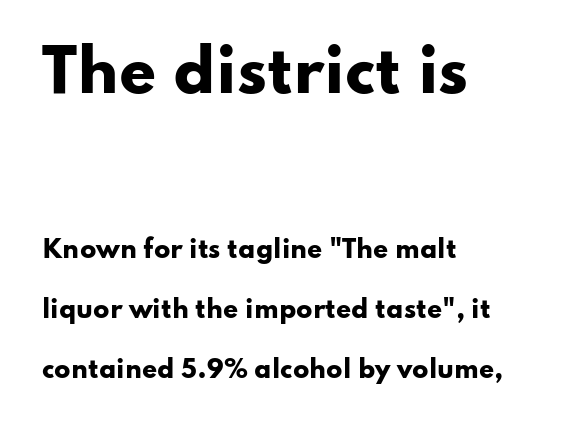
{"serif": "no", "italic": "no", "bold": "yes", "weight": "heavy", "width": "wide", "stroke_contrast": "low", "x_height": "small", "monospaced": "no", "underline": "no", "align": "left", "line_spacing": "loose", "line_spacing_ratio": 2.5, "letter_spacing": "normal", "letter_spacing_em": 0.0, "larger_block": "first", "size_ratio": 2.46, "glyph_px": 59}
